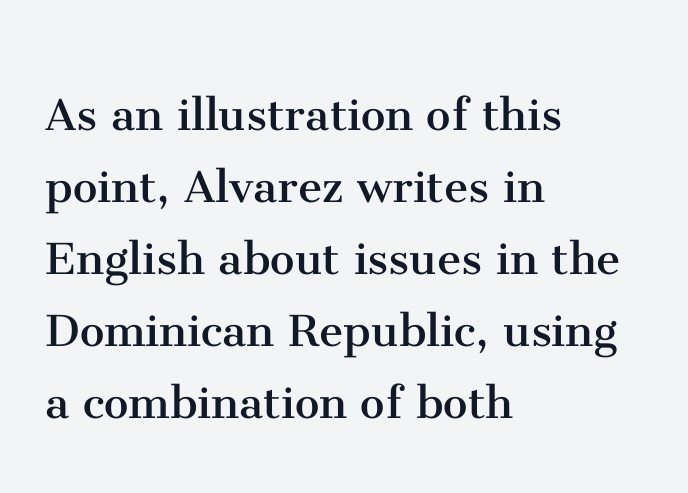
The image shows 55 px regular-weight serif type, upright; set left-aligned, normal line spacing (1.31x), normal letter spacing, not underlined; medium stroke contrast and a medium x-height.
